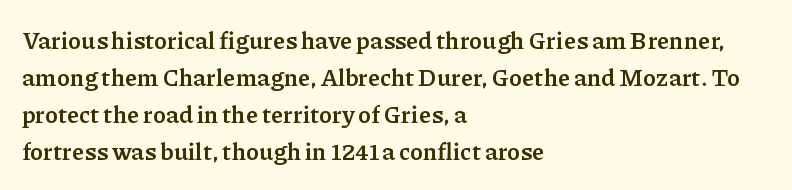
{"italic": "no", "bold": "yes", "underline": "no", "align": "left", "line_spacing": "normal", "line_spacing_ratio": 1.54, "letter_spacing": "normal", "letter_spacing_em": 0.0, "glyph_px": 24}
